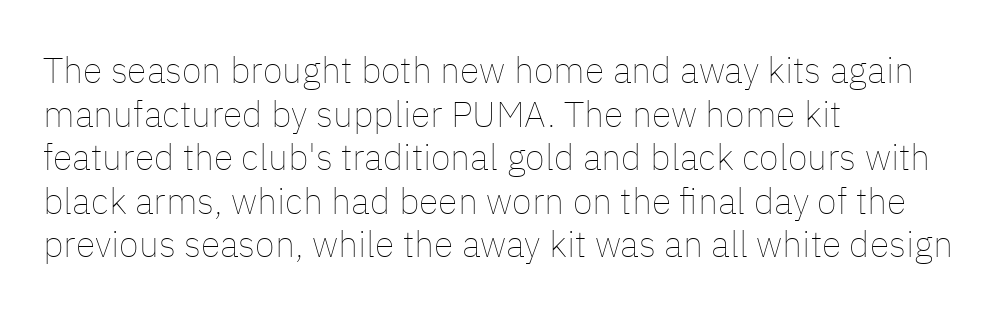
Q: Is the text bold? A: No.
Q: Is the text italic (slanted)? A: No, it is upright.
Q: Is the text underlined? A: No.
Q: How is the paragraph aligned? A: Left-aligned.
Q: Is the spacing between letters normal or unusually wide? A: Normal.
Q: Width (condensed, normal, or wide)? A: Normal.
Q: Stroke contrast? A: Low.
Q: x-height? A: Medium.
Q: Monospaced? A: No.
